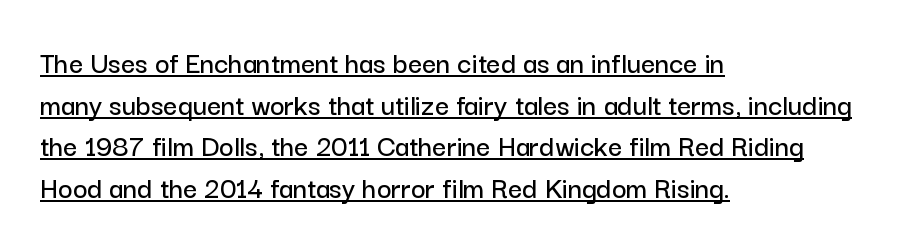
{"serif": "no", "italic": "no", "width": "normal", "stroke_contrast": "low", "x_height": "medium", "monospaced": "no", "underline": "yes", "align": "left", "line_spacing": "normal", "line_spacing_ratio": 1.34, "letter_spacing": "normal", "letter_spacing_em": 0.0, "glyph_px": 31}
